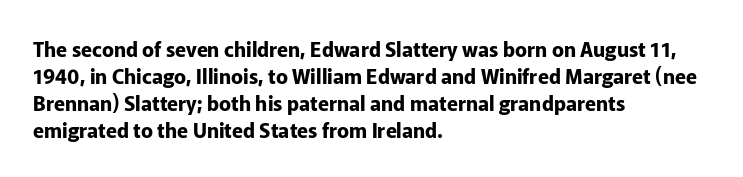
Q: Is the text bold? A: Yes.
Q: Is the text italic (slanted)? A: No, it is upright.
Q: Is the text underlined? A: No.
Q: How is the paragraph aligned? A: Left-aligned.
Q: Is the spacing between letters normal or unusually wide? A: Normal.
Q: Is the spacing between lines tight, normal or loose? A: Normal.
